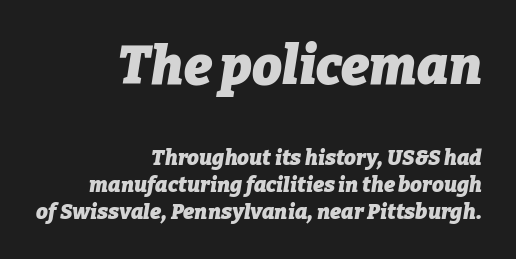
{"italic": "yes", "lean": "right", "slant_degrees": 9, "bold": "yes", "weight": "heavy", "width": "normal", "stroke_contrast": "low", "x_height": "medium", "monospaced": "no", "underline": "no", "align": "right", "line_spacing": "normal", "line_spacing_ratio": 1.29, "letter_spacing": "normal", "letter_spacing_em": 0.0, "larger_block": "first", "size_ratio": 2.52, "glyph_px": 53}
